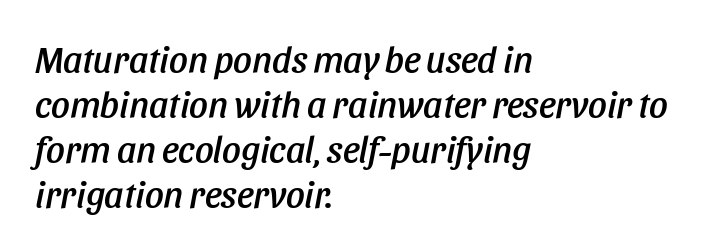
{"italic": "yes", "lean": "right", "slant_degrees": 11, "width": "condensed", "stroke_contrast": "low", "x_height": "large", "monospaced": "no", "underline": "no", "align": "left", "line_spacing_ratio": 1.22, "letter_spacing": "normal", "letter_spacing_em": 0.0, "glyph_px": 37}
